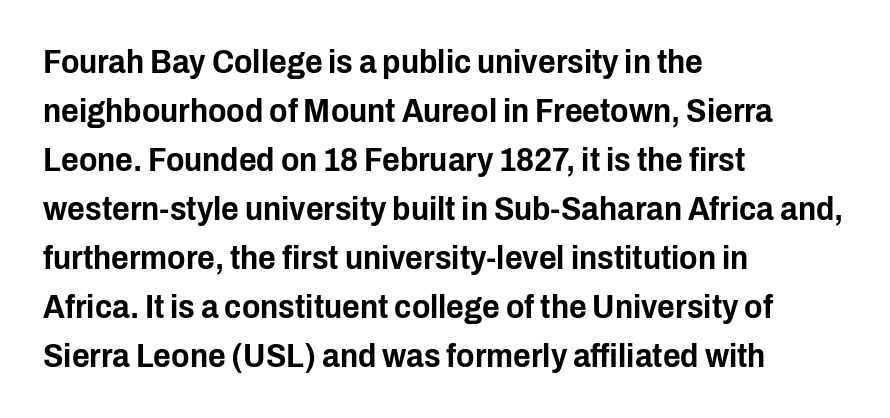
The image shows 34 px condensed sans-serif type, upright; set left-aligned, normal line spacing (1.44x), normal letter spacing, not underlined; low stroke contrast and a medium x-height.
